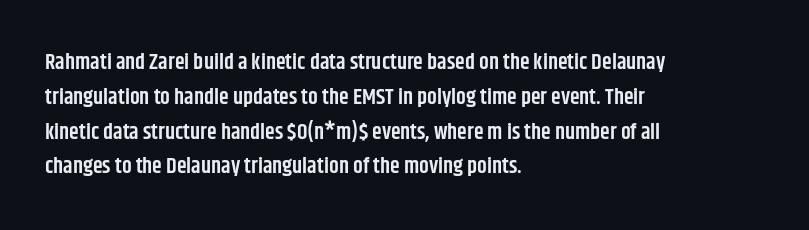
The image shows 22 px text type, upright; set left-aligned, normal line spacing (1.58x), normal letter spacing, not underlined.
